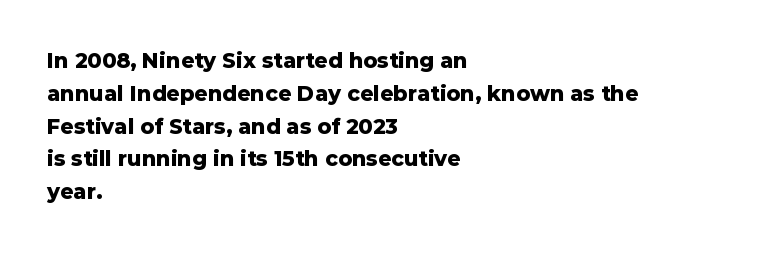
The image shows 21 px bold type, upright; set left-aligned, normal line spacing (1.56x), normal letter spacing, not underlined.
